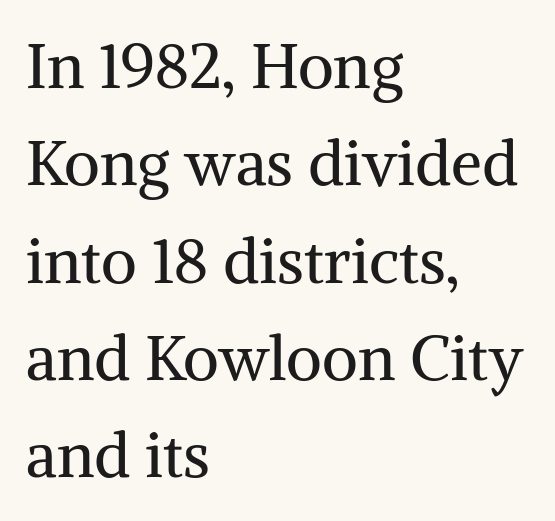
The image shows 62 px regular-weight serif type, upright; set left-aligned, normal line spacing (1.57x), normal letter spacing, not underlined; medium stroke contrast and a medium x-height.
